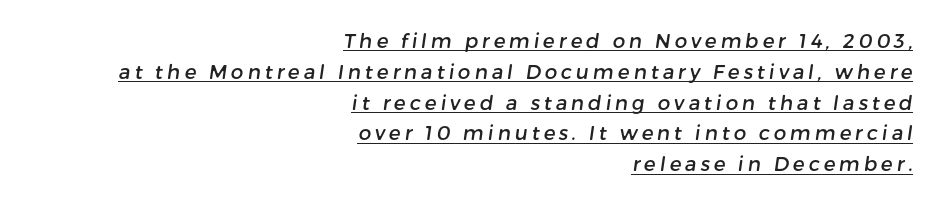
The passage is arranged like a letterhead date or caption credit — flush right. Glance below the letters and you will spot a drawn line. Does the leading feel generous? No, just average.
